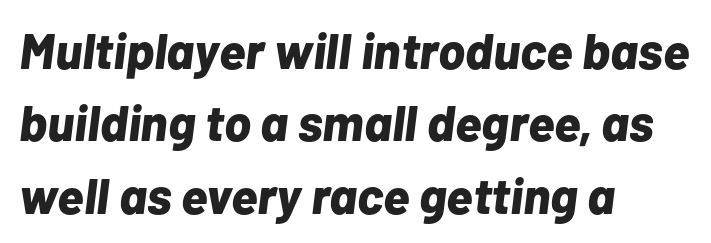
One-word summary of the alignment: left. A typesetter would call this proportional, since set widths differ per character. What stands out about the letter spacing? Nothing — it is the standard amount. Just letters on the line, the space beneath them empty. The specimen reads as italic at a glance.
